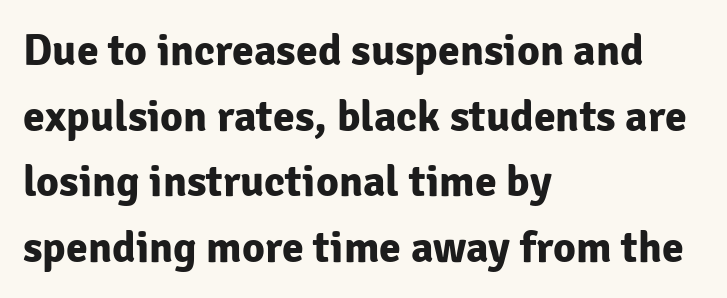
Q: Is the text bold? A: Yes.
Q: Is the text italic (slanted)? A: No, it is upright.
Q: Is the typeface a serif or a sans-serif typeface? A: Sans-serif.
Q: Is the text underlined? A: No.
Q: How is the paragraph aligned? A: Left-aligned.
Q: Is the spacing between letters normal or unusually wide? A: Normal.
Q: Is the spacing between lines tight, normal or loose? A: Normal.
Q: Width (condensed, normal, or wide)? A: Normal.
Q: Stroke contrast? A: Low.
Q: x-height? A: Medium.
Q: Monospaced? A: No.
